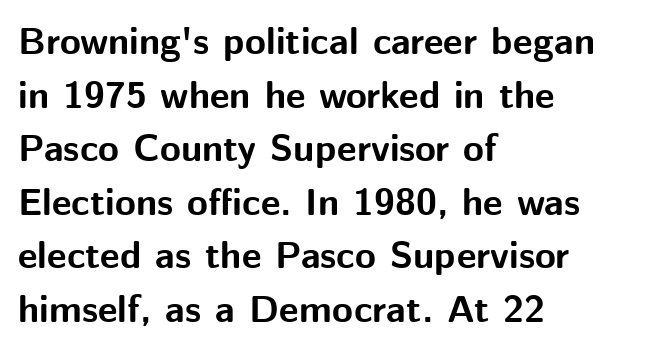
Proportional: the letters do not fall into vertical columns. This rendering features lettering with no underline. Serif or sans? Sans — the stroke terminals are bare. Leading matches the norm, producing a regular column. The letters stand upright; this is a roman face. What weight is shown? A full bold with thick strokes.
